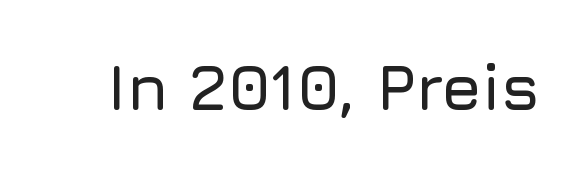
Q: Is the text italic (slanted)? A: No, it is upright.
Q: Is the typeface a serif or a sans-serif typeface? A: Sans-serif.
Q: Is the text underlined? A: No.
Q: Is the spacing between letters normal or unusually wide? A: Normal.
Q: Width (condensed, normal, or wide)? A: Normal.
Q: Stroke contrast? A: Low.
Q: x-height? A: Medium.
Q: Monospaced? A: No.
